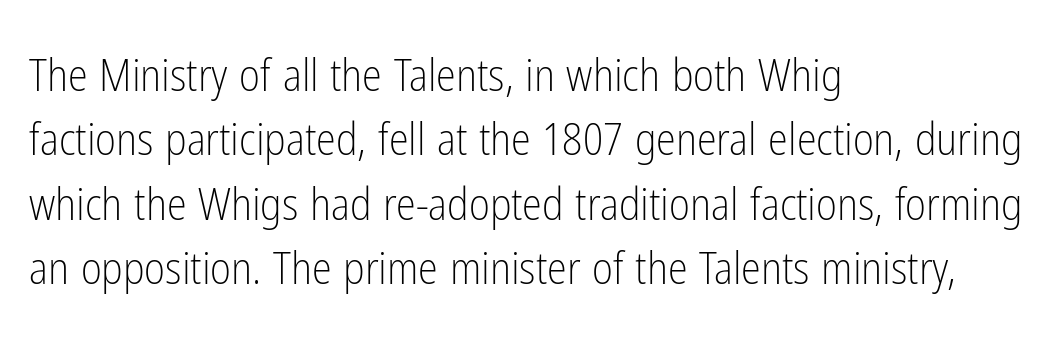
You could not count columns in this text — the font is proportionally spaced. The space between consecutive lines is moderate. The type family on display is of the sans-serif kind. Designer's note — italics off, roman on. Beneath every word, the page is bare. The line texture is even and compact thanks to regular tracking.
